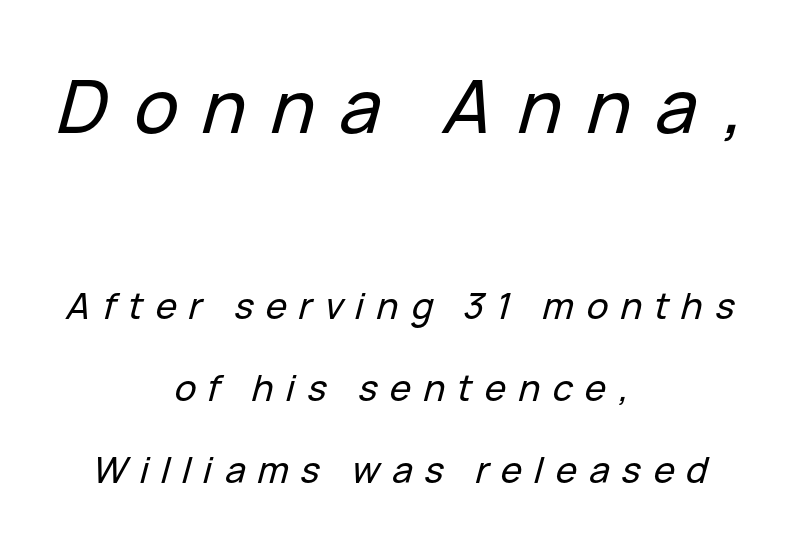
The image shows 73 px text type, italic (leaning right); set centered, loose line spacing (2.28x), unusually wide letter spacing (+0.34 em), not underlined; the first (top) block is 2.03x larger; low stroke contrast and a medium x-height.
